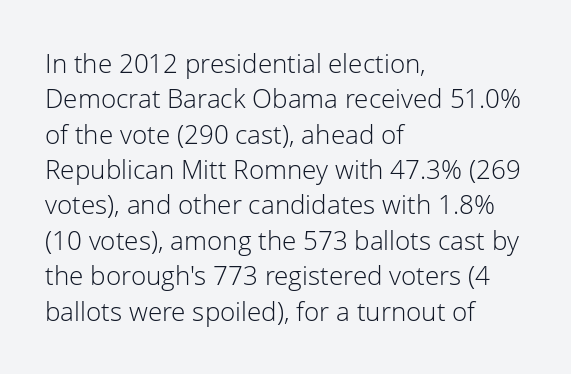
The image shows 26 px text type, upright; set left-aligned, normal line spacing (1.36x), normal letter spacing, not underlined.
